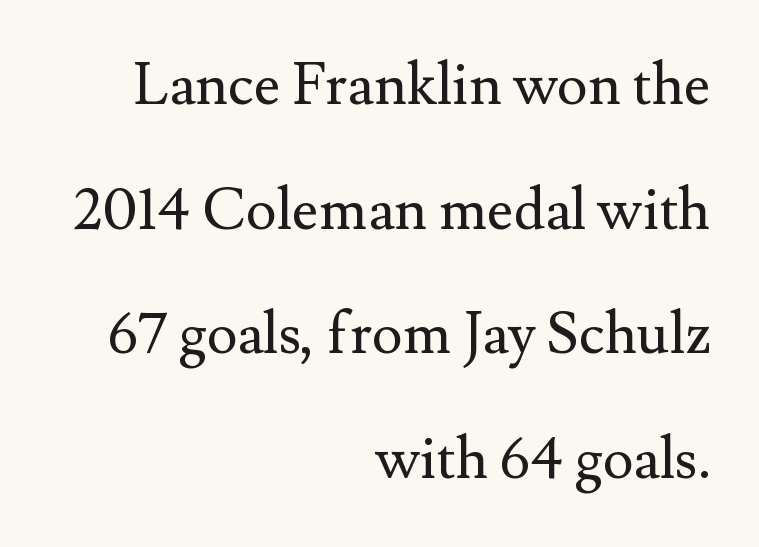
The letters stand upright; this is a roman face. Compared with typical paragraphs, the rows here are farther apart. Stem width sits at or under what a default text font uses. Does the type have serifs? Yes, each stem ends in a small foot. Caption: multi-line text, flush right, ragged left. Glyph-to-glyph distance matches everyday printed text.
